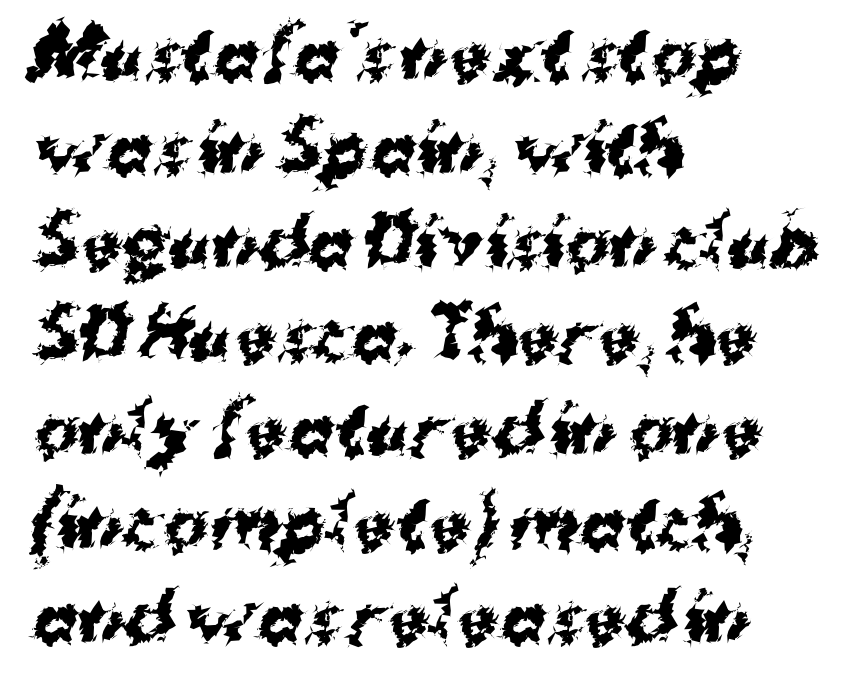
Q: Is the text bold? A: Yes.
Q: Is the typeface a serif or a sans-serif typeface? A: Sans-serif.
Q: Is the text underlined? A: No.
Q: How is the paragraph aligned? A: Left-aligned.
Q: Is the spacing between letters normal or unusually wide? A: Normal.
Q: Is the spacing between lines tight, normal or loose? A: Normal.
Q: Width (condensed, normal, or wide)? A: Normal.
Q: Stroke contrast? A: Medium.
Q: x-height? A: Medium.
Q: Monospaced? A: No.
